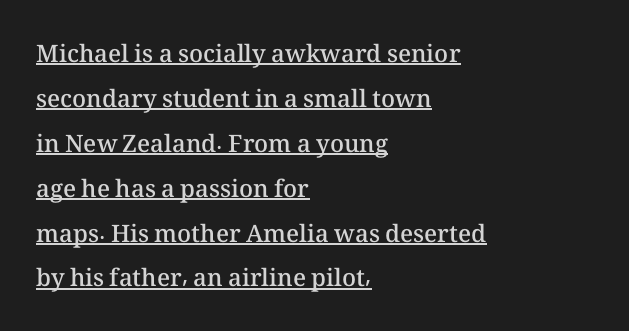
Q: Is the text bold? A: Semi-bold.
Q: Is the text italic (slanted)? A: No, it is upright.
Q: Is the text underlined? A: Yes.
Q: How is the paragraph aligned? A: Left-aligned.
Q: Is the spacing between letters normal or unusually wide? A: Normal.
